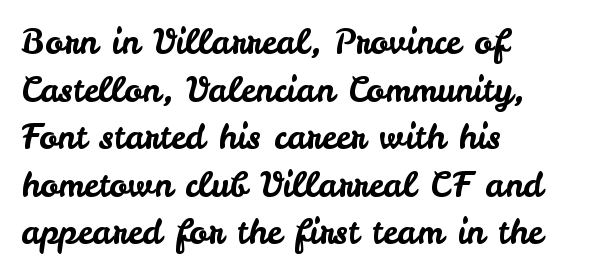
Characters follow at the spacing the type designer built in. Looks like regular typesetting: each glyph gets only the width it needs. In terms of letterform style, serifs are entirely absent. The space between consecutive lines is moderate. Clear beneath every line of the passage.
